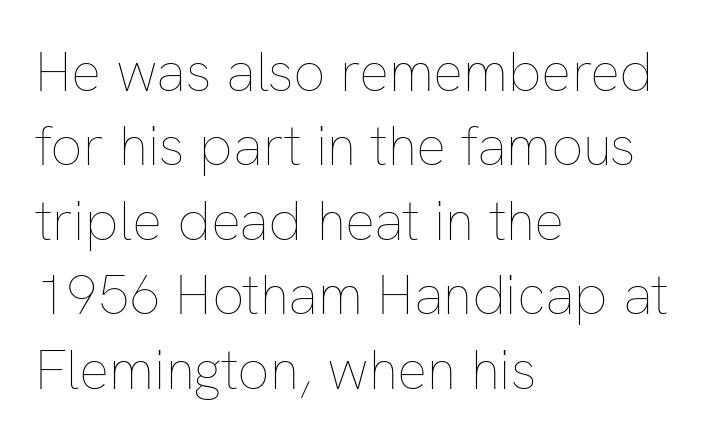
Casual observation: everything's shoved over to the left. The rows are spaced the way most documents space them. Check the space under the baseline: it is left empty. Weight: not bold — regular or lighter. In terms of letterspacing, this is plain default setting.
